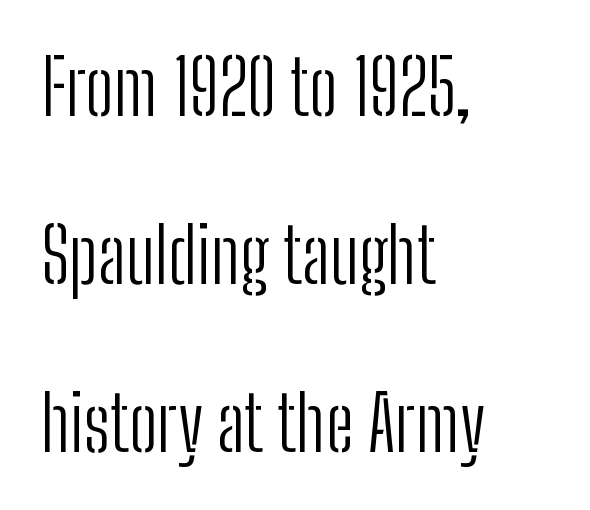
This rendering employs a face without finishing strokes, i.e., a sans-serif. Anything drawn beneath the words? Only blank space. The type sits square on the baseline with zero lean. The passage shown is typed in a proportional face where columns would drift. Line spacing here is loose.
